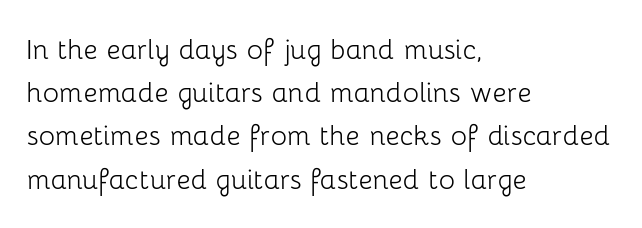
{"serif": "no", "italic": "no", "bold": "no", "weight": "light", "width": "normal", "stroke_contrast": "low", "x_height": "medium", "monospaced": "no", "underline": "no", "align": "left", "line_spacing": "normal", "line_spacing_ratio": 1.27, "letter_spacing": "normal", "letter_spacing_em": 0.0, "glyph_px": 34}
